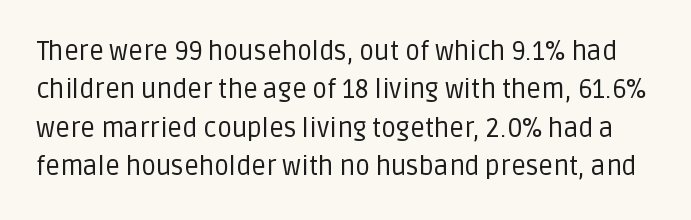
The zone under the glyphs is completely vacant. Between one letter and the next there's only the usual sliver of space. A normal amount of white space separates one row of letters from the next. No extra ink here — the face is not bold.
